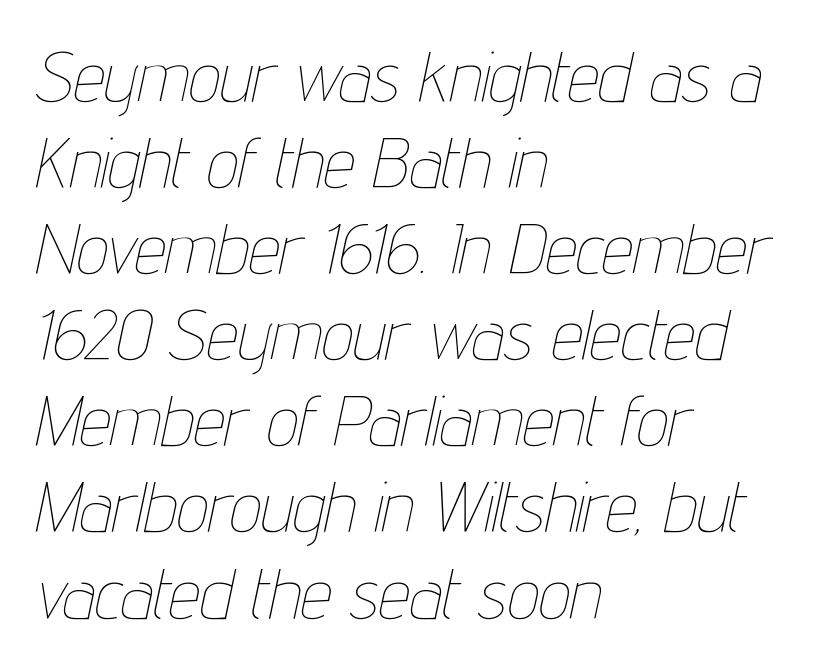
{"italic": "yes", "lean": "right", "slant_degrees": 12, "bold": "no", "weight": "thin", "width": "condensed", "stroke_contrast": "low", "x_height": "medium", "monospaced": "no", "underline": "no", "align": "left", "line_spacing_ratio": 1.23, "letter_spacing": "normal", "letter_spacing_em": 0.0, "glyph_px": 70}
